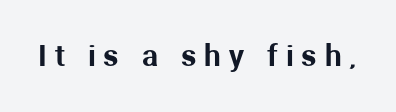
Beneath every word, the page is bare. The rendering uses natural spacing where letterforms have individual widths. Nope, not italic — everything's standing straight. Someone cranked the tracking dial way up on this one. What kind of face is this? One without serifs — a sans.
